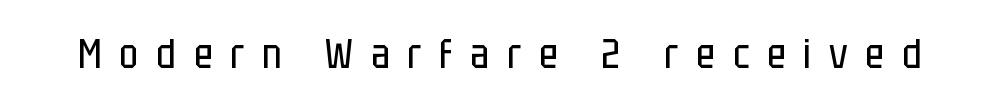
{"serif": "no", "italic": "no", "bold": "no", "weight": "regular", "width": "condensed", "stroke_contrast": "low", "x_height": "large", "monospaced": "no", "underline": "no", "letter_spacing": "wide", "letter_spacing_em": 0.45, "glyph_px": 40}
